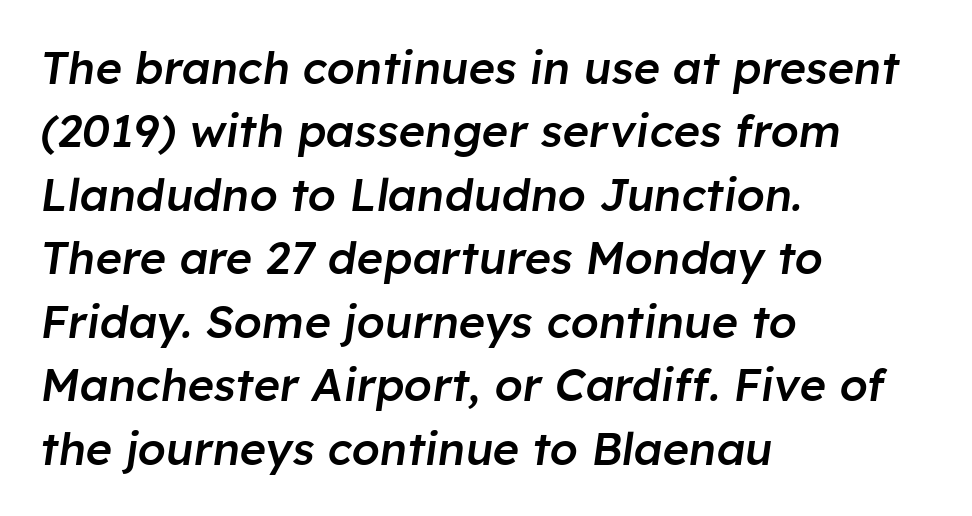
Note the varied advance widths — an 'i' is clearly narrower than an 'm'. The font is running at a semibold setting, under full bold. Quick note: italic. The lines sit at an ordinary, default distance from one another.
